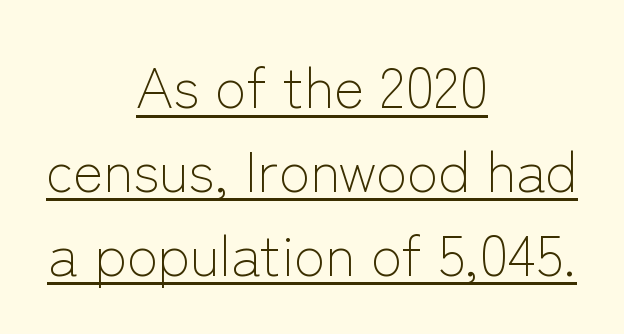
{"serif": "no", "italic": "no", "bold": "no", "weight": "light", "width": "normal", "stroke_contrast": "low", "x_height": "medium", "monospaced": "no", "underline": "yes", "align": "center", "line_spacing": "normal", "line_spacing_ratio": 1.47, "letter_spacing": "normal", "letter_spacing_em": 0.0, "glyph_px": 57}
